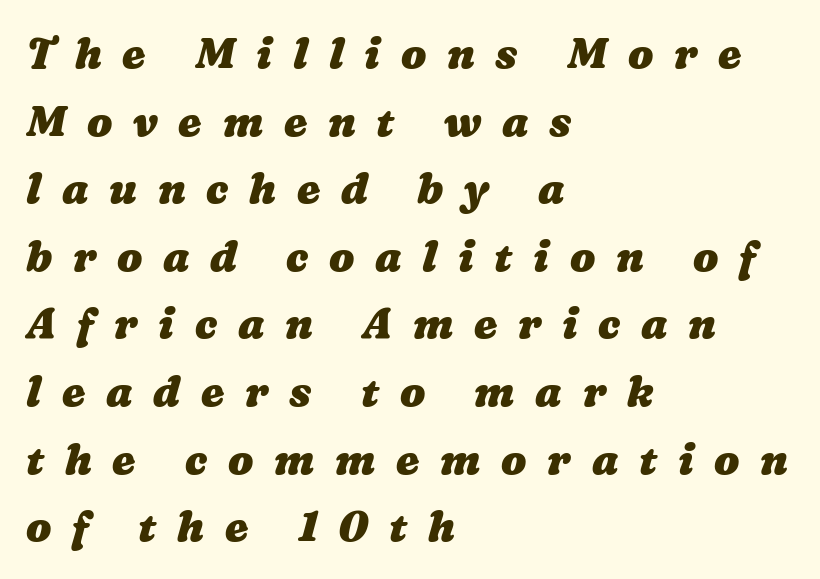
{"bold": "yes", "weight": "heavy", "width": "wide", "stroke_contrast": "medium", "x_height": "medium", "monospaced": "no", "underline": "no", "align": "left", "line_spacing": "normal", "line_spacing_ratio": 1.61, "letter_spacing": "wide", "letter_spacing_em": 0.49, "glyph_px": 42}
